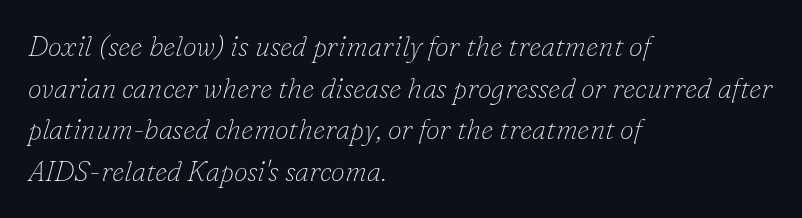
{"serif": "yes", "italic": "yes", "lean": "right", "slant_degrees": 16, "bold": "no", "weight": "thin", "width": "normal", "stroke_contrast": "low", "x_height": "small", "monospaced": "no", "underline": "no", "align": "left", "line_spacing": "normal", "line_spacing_ratio": 1.49, "letter_spacing": "normal", "letter_spacing_em": 0.0, "glyph_px": 28}
